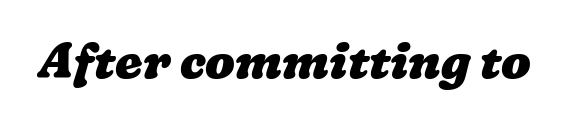
How are the letters spaced? Ordinarily, with no added tracking. Looks like regular typesetting: each glyph gets only the width it needs. Every letter is thick-stroked: bold, no question. The gap between lines stays unmarked.
